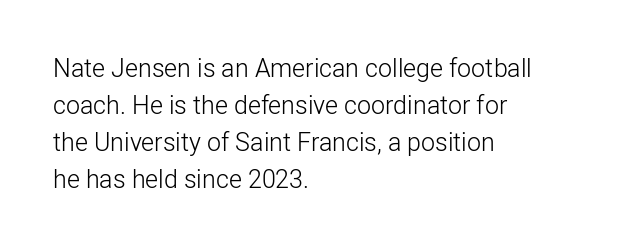
{"italic": "no", "bold": "no", "underline": "no", "align": "left", "line_spacing": "normal", "line_spacing_ratio": 1.48, "letter_spacing": "normal", "letter_spacing_em": 0.0, "glyph_px": 25}
